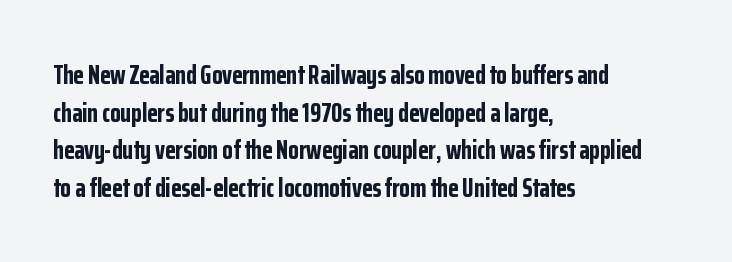
Its strokes are broad and dark, the hallmark of bold type. The letterforms sit shoulder to shoulder at normal distance. Horizontal alignment here is leftward, the default for most running prose. Each new line begins a customary step beneath the previous one. Has an underline been added? It has not. Characters remain perfectly vertical along every line.
